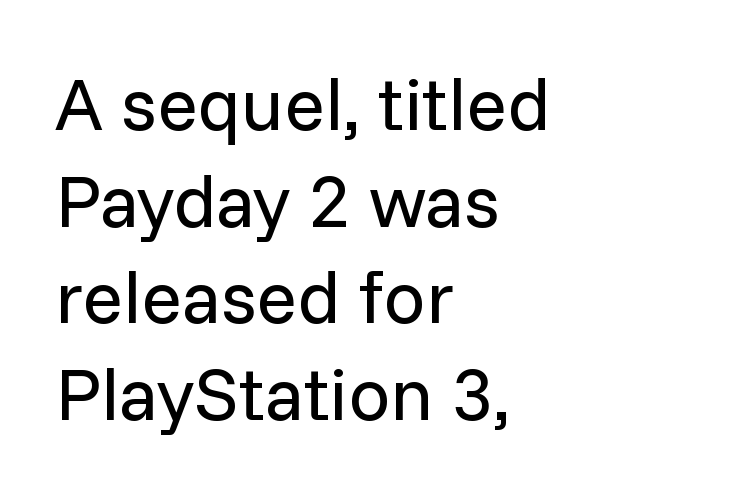
Q: Is the text bold? A: No.
Q: Is the text italic (slanted)? A: No, it is upright.
Q: Is the typeface a serif or a sans-serif typeface? A: Sans-serif.
Q: Is the text underlined? A: No.
Q: How is the paragraph aligned? A: Left-aligned.
Q: Is the spacing between letters normal or unusually wide? A: Normal.
Q: Is the spacing between lines tight, normal or loose? A: Normal.
Q: Width (condensed, normal, or wide)? A: Normal.
Q: Stroke contrast? A: Low.
Q: x-height? A: Medium.
Q: Monospaced? A: No.
